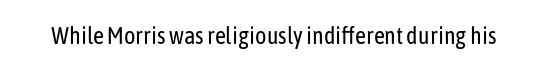
{"italic": "no", "bold": "no", "underline": "no", "letter_spacing": "normal", "letter_spacing_em": 0.0, "glyph_px": 24}
